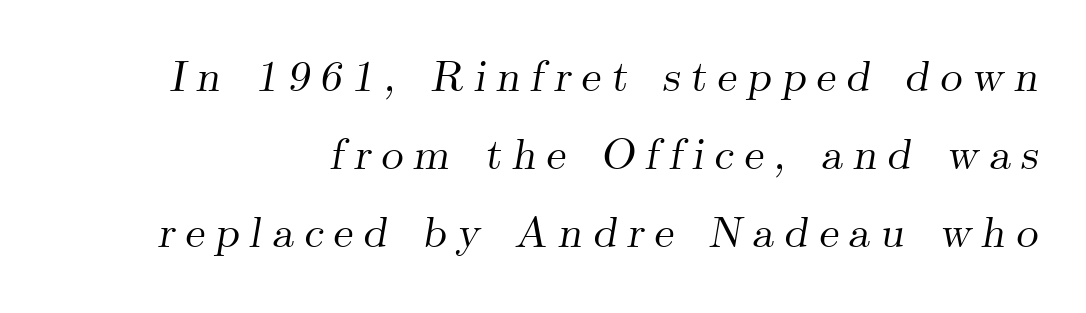
{"serif": "yes", "italic": "yes", "lean": "right", "slant_degrees": 9, "width": "normal", "stroke_contrast": "medium", "x_height": "small", "monospaced": "no", "underline": "no", "line_spacing_ratio": 1.77, "letter_spacing": "wide", "letter_spacing_em": 0.23, "glyph_px": 44}
